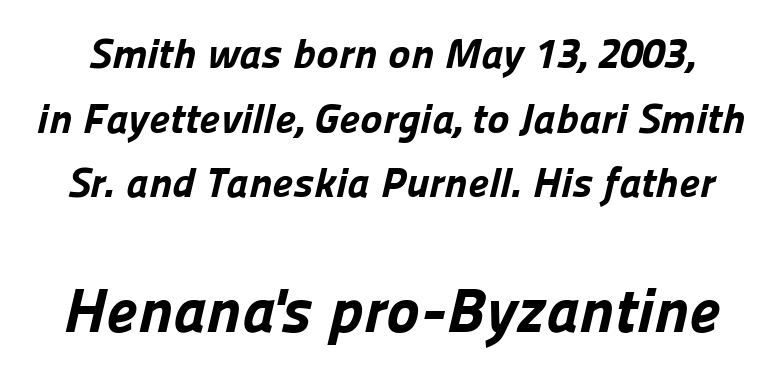
{"serif": "no", "bold": "yes", "weight": "bold", "width": "normal", "stroke_contrast": "low", "x_height": "medium", "monospaced": "no", "underline": "no", "line_spacing": "normal", "line_spacing_ratio": 1.54, "letter_spacing": "normal", "letter_spacing_em": 0.0, "larger_block": "second", "size_ratio": 1.5, "glyph_px": 63}
